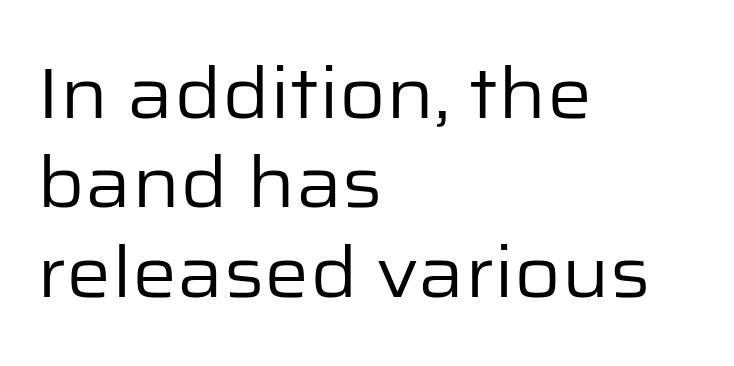
Q: Is the text bold? A: No.
Q: Is the text italic (slanted)? A: No, it is upright.
Q: Is the typeface a serif or a sans-serif typeface? A: Sans-serif.
Q: Is the text underlined? A: No.
Q: How is the paragraph aligned? A: Left-aligned.
Q: Is the spacing between letters normal or unusually wide? A: Normal.
Q: Is the spacing between lines tight, normal or loose? A: Normal.
Q: Width (condensed, normal, or wide)? A: Normal.
Q: Stroke contrast? A: Low.
Q: x-height? A: Medium.
Q: Monospaced? A: No.
